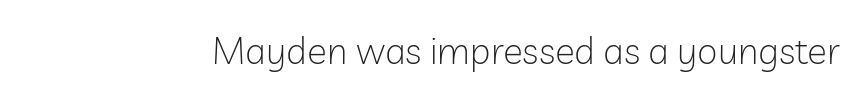
Unmarked baselines from the first word to the last. This is not heavy type; no bold has been used. The font's upright variant was chosen for this text. There is no visible air inserted between adjacent glyphs. These lines are rendered in a variable-pitch font. The characters display no serif detailing; their extremities are plain.
